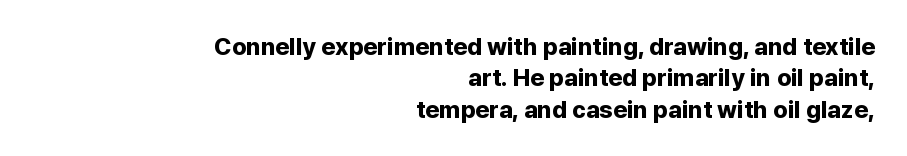
Anything drawn beneath the words? Only blank space. Short note: letters normally spaced. Strong, thick strokes mark this as bold type. In terms of leading, this rendering sits right in the middle. Leftover space on each line is placed entirely before the opening word.
